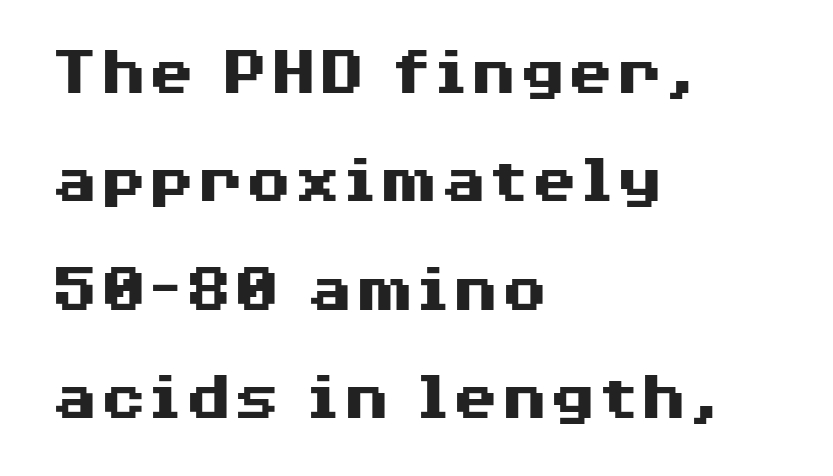
{"serif": "no", "italic": "no", "bold": "yes", "weight": "heavy", "width": "wide", "stroke_contrast": "medium", "x_height": "medium", "monospaced": "no", "underline": "no", "align": "left", "line_spacing": "normal", "line_spacing_ratio": 1.55, "letter_spacing": "normal", "letter_spacing_em": 0.0, "glyph_px": 70}
